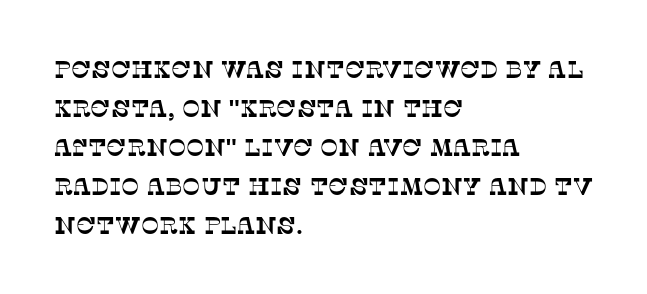
Q: Is the text underlined? A: No.
Q: How is the paragraph aligned? A: Left-aligned.
Q: Is the spacing between letters normal or unusually wide? A: Normal.
Q: Is the spacing between lines tight, normal or loose? A: Normal.
